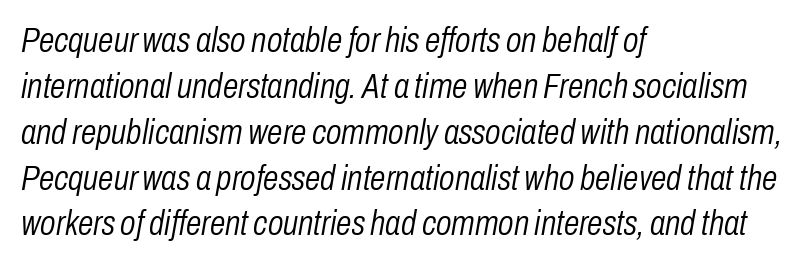
Q: Is the text bold? A: No.
Q: Is the text italic (slanted)? A: Yes, it leans right by about 10 degrees.
Q: Is the text underlined? A: No.
Q: How is the paragraph aligned? A: Left-aligned.
Q: Is the spacing between letters normal or unusually wide? A: Normal.
Q: Is the spacing between lines tight, normal or loose? A: Normal.
Q: Width (condensed, normal, or wide)? A: Condensed.
Q: Stroke contrast? A: Low.
Q: x-height? A: Medium.
Q: Monospaced? A: No.
